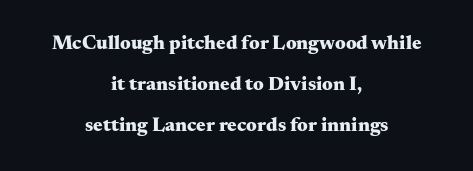
The image shows 20 px bold type, upright; set centered, loose line spacing (2.04x), normal letter spacing, not underlined.
